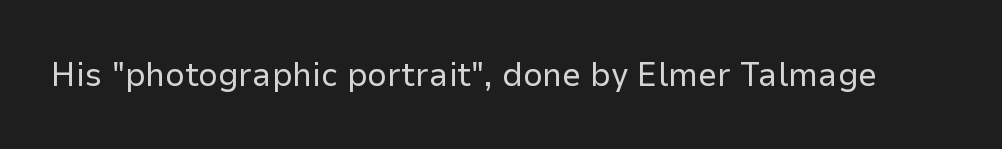
The image shows 34 px regular-weight sans-serif type, upright; set normal letter spacing, not underlined; low stroke contrast and a medium x-height.
